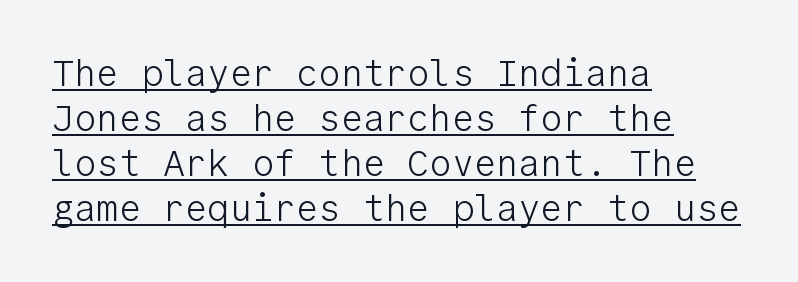
{"serif": "no", "italic": "no", "bold": "no", "weight": "light", "width": "normal", "stroke_contrast": "low", "x_height": "medium", "monospaced": "yes", "underline": "yes", "align": "left", "line_spacing_ratio": 1.22, "letter_spacing": "normal", "letter_spacing_em": 0.0, "glyph_px": 37}
